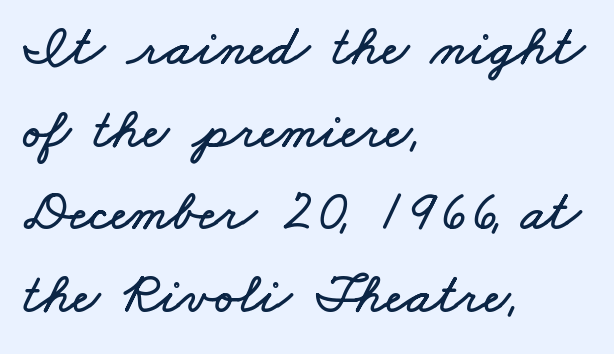
Q: Is the text underlined? A: No.
Q: How is the paragraph aligned? A: Left-aligned.
Q: Is the spacing between letters normal or unusually wide? A: Normal.
Q: Is the spacing between lines tight, normal or loose? A: Normal.
Q: Width (condensed, normal, or wide)? A: Wide.
Q: Stroke contrast? A: Low.
Q: x-height? A: Small.
Q: Monospaced? A: No.
